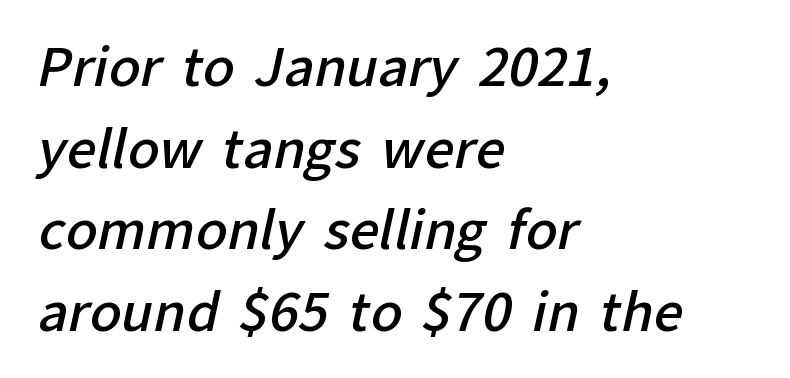
{"serif": "no", "bold": "semi", "weight": "semibold", "width": "normal", "stroke_contrast": "low", "x_height": "medium", "monospaced": "no", "underline": "no", "align": "left", "line_spacing": "normal", "line_spacing_ratio": 1.57, "letter_spacing": "normal", "letter_spacing_em": 0.0, "glyph_px": 52}
